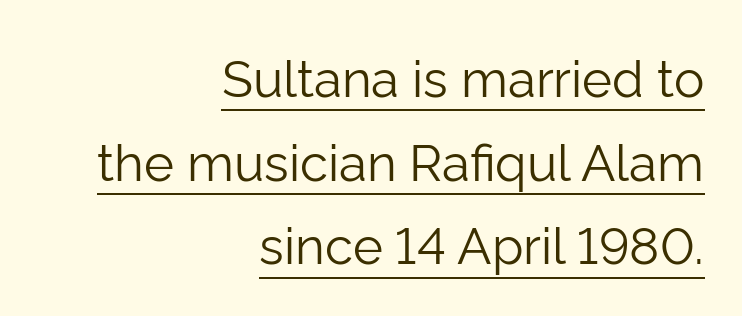
The image shows 51 px light sans-serif type, upright; set right-aligned, normal line spacing (1.64x), normal letter spacing, underlined; low stroke contrast and a medium x-height.
